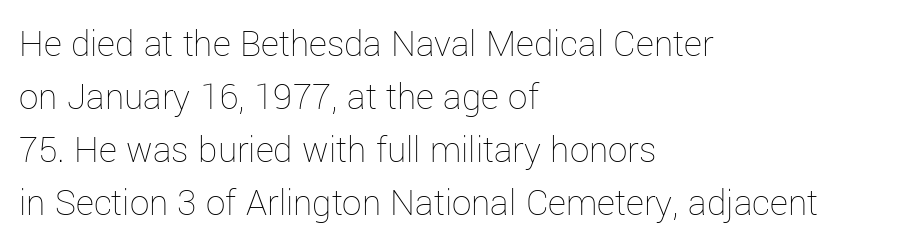
Q: Is the text bold? A: No.
Q: Is the text italic (slanted)? A: No, it is upright.
Q: Is the text underlined? A: No.
Q: How is the paragraph aligned? A: Left-aligned.
Q: Is the spacing between letters normal or unusually wide? A: Normal.
Q: Is the spacing between lines tight, normal or loose? A: Normal.
Q: Width (condensed, normal, or wide)? A: Normal.
Q: Stroke contrast? A: Low.
Q: x-height? A: Medium.
Q: Monospaced? A: No.
